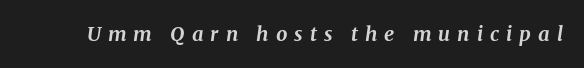
Is the letter spacing exaggerated? Yes — the characters are pushed far apart. Emphasis-style slanted type is in use. No word sits above an underline. Is the type bold? Yes — the strokes are clearly thick and heavy.
